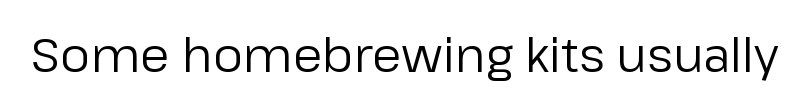
Q: Is the text bold? A: No.
Q: Is the text italic (slanted)? A: No, it is upright.
Q: Is the typeface a serif or a sans-serif typeface? A: Sans-serif.
Q: Is the text underlined? A: No.
Q: Is the spacing between letters normal or unusually wide? A: Normal.
Q: Width (condensed, normal, or wide)? A: Normal.
Q: Stroke contrast? A: Low.
Q: x-height? A: Medium.
Q: Monospaced? A: No.
